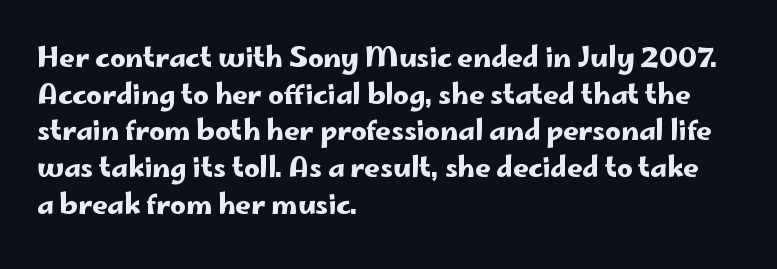
The image shows 27 px text type, upright; set left-aligned, normal line spacing (1.36x), normal letter spacing, not underlined.
